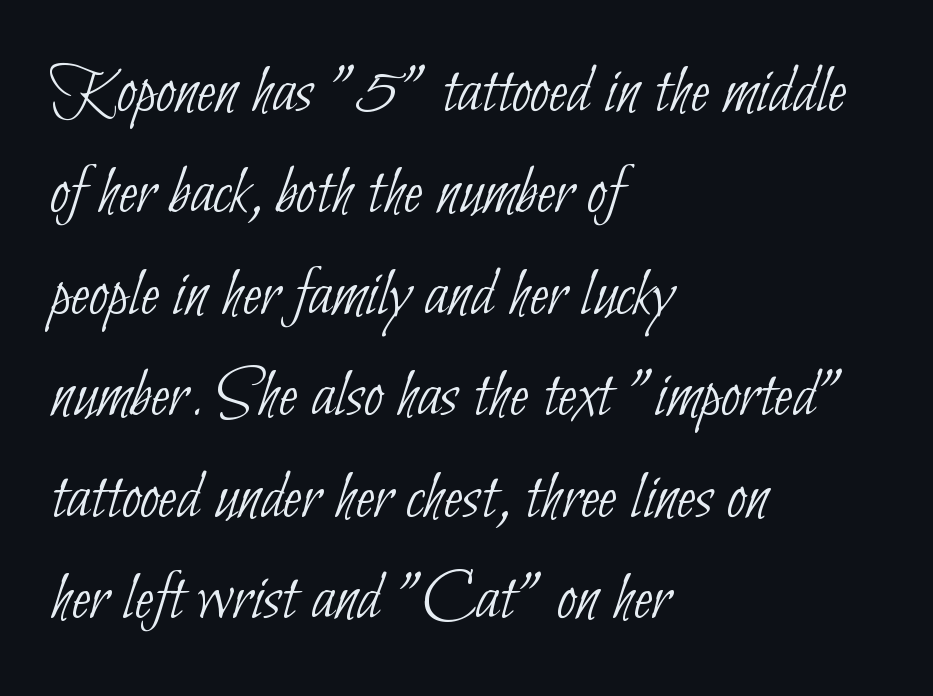
Nothing sits at the stroke ends, so this counts as sans-serif. The horizontal fit of the characters is conventional and even. A classic flush-left, rag-right setting is used for this passage. How would I describe the line gaps? Plain and ordinary. The string is rendered with underlining switched off.
